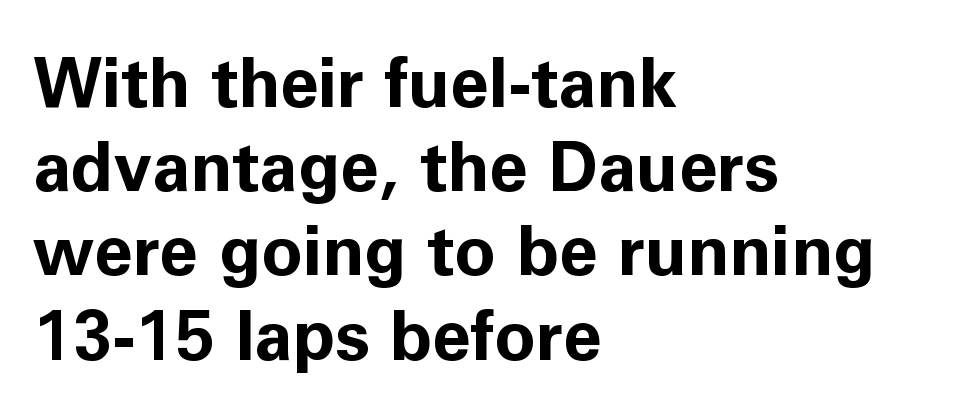
The image shows 69 px bold sans-serif type, upright; set left-aligned, line spacing 1.22x, normal letter spacing, not underlined; low stroke contrast and a medium x-height.
